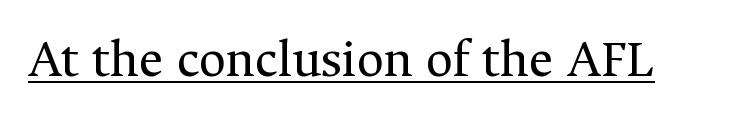
Q: Is the text bold? A: No.
Q: Is the text italic (slanted)? A: No, it is upright.
Q: Is the typeface a serif or a sans-serif typeface? A: Serif.
Q: Is the text underlined? A: Yes.
Q: Is the spacing between letters normal or unusually wide? A: Normal.
Q: Width (condensed, normal, or wide)? A: Normal.
Q: Stroke contrast? A: Medium.
Q: x-height? A: Medium.
Q: Monospaced? A: No.
